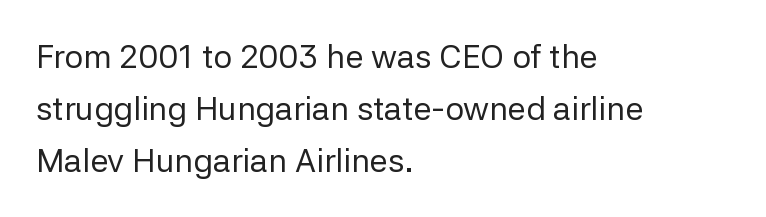
Anything drawn beneath the words? Only blank space. Caption: multi-line text, flush left, ragged right. Is this a fixed-width face? No — the glyphs have proportional, varying widths. The passage shown stacks its lines at a standard gap. Italic: no, the glyphs are upright roman.
